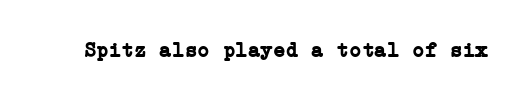
Q: Is the text bold? A: Yes.
Q: Is the text italic (slanted)? A: No, it is upright.
Q: Is the text underlined? A: No.
Q: Is the spacing between letters normal or unusually wide? A: Normal.
